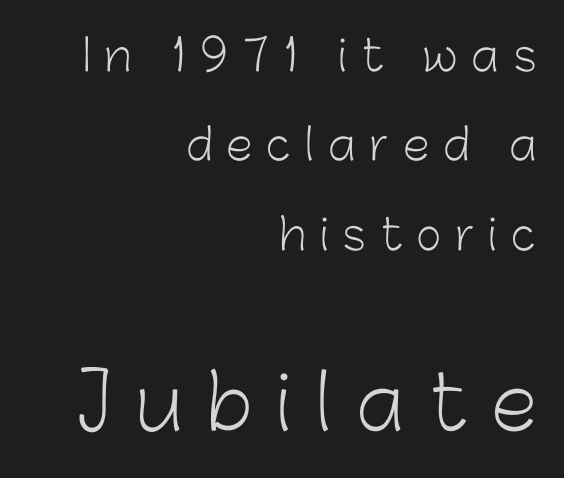
The image shows 75 px light sans-serif type, upright; set right-aligned, loose line spacing (2.08x), unusually wide letter spacing (+0.33 em), not underlined; the second (bottom) block is 1.74x larger; low stroke contrast and a medium x-height.
